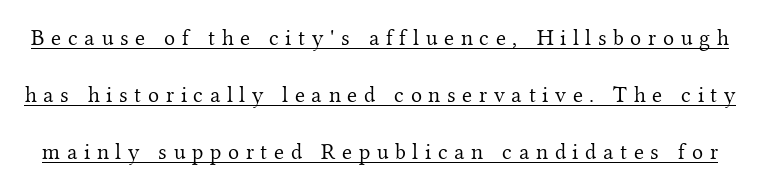
Q: Is the text bold? A: No.
Q: Is the text italic (slanted)? A: No, it is upright.
Q: Is the text underlined? A: Yes.
Q: Is the spacing between letters normal or unusually wide? A: Unusually wide.
Q: Is the spacing between lines tight, normal or loose? A: Loose.
